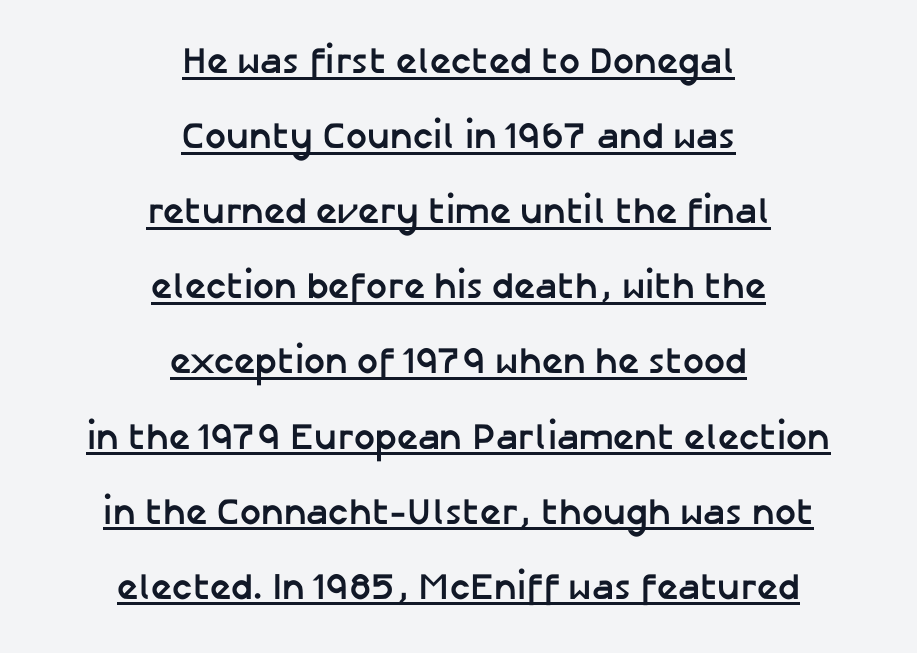
In terms of weight, the rendering is a true, heavy bold. Characters remain perfectly vertical along every line. Default kerning and tracking; the words read as compact shapes. Honestly, the underline is the first thing you notice here. These lines are rendered in a variable-pitch font.
